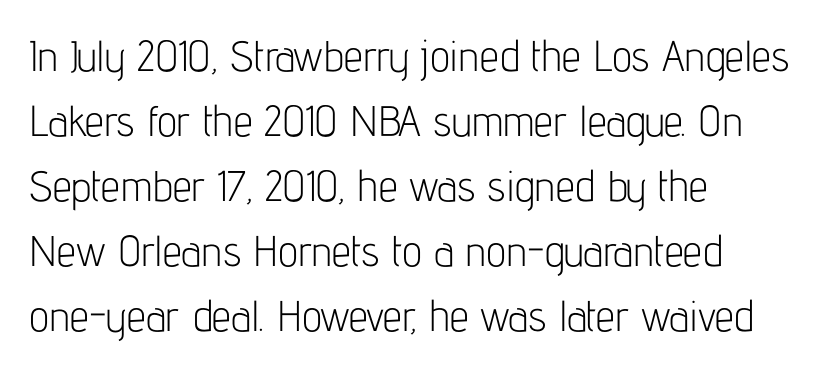
{"serif": "no", "italic": "no", "bold": "no", "weight": "light", "width": "condensed", "stroke_contrast": "low", "x_height": "medium", "monospaced": "no", "underline": "no", "align": "left", "line_spacing": "normal", "line_spacing_ratio": 1.51, "letter_spacing": "normal", "letter_spacing_em": 0.0, "glyph_px": 43}
